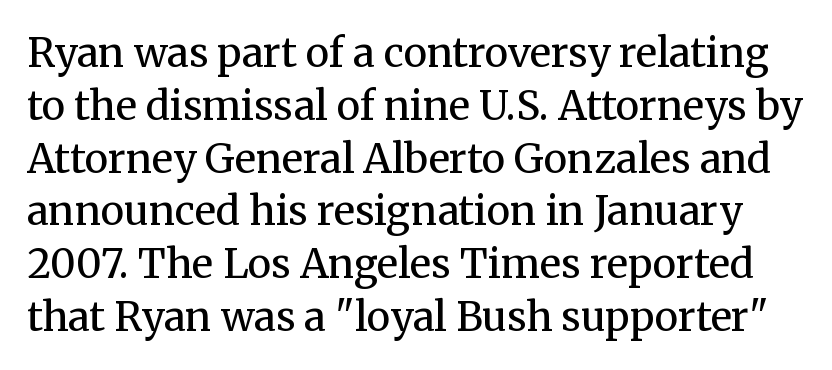
Q: Is the text bold? A: No.
Q: Is the text italic (slanted)? A: No, it is upright.
Q: Is the typeface a serif or a sans-serif typeface? A: Serif.
Q: Is the text underlined? A: No.
Q: Is the spacing between letters normal or unusually wide? A: Normal.
Q: Is the spacing between lines tight, normal or loose? A: Normal.
Q: Width (condensed, normal, or wide)? A: Normal.
Q: Stroke contrast? A: Medium.
Q: x-height? A: Medium.
Q: Monospaced? A: No.
